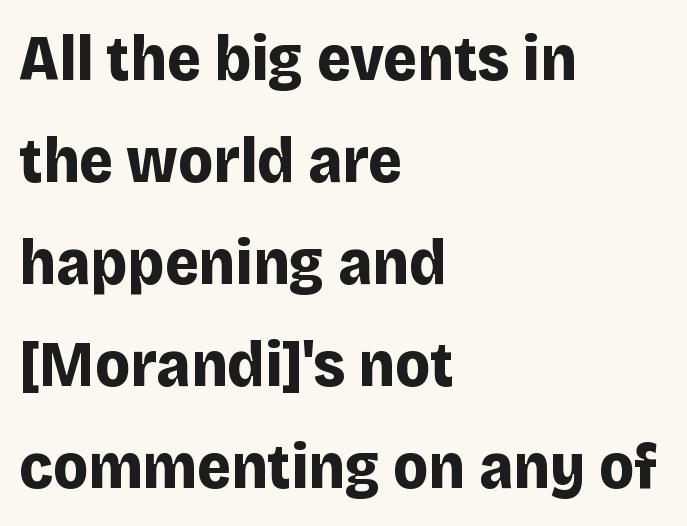
{"serif": "no", "italic": "no", "bold": "yes", "weight": "bold", "width": "normal", "stroke_contrast": "low", "x_height": "large", "monospaced": "no", "underline": "no", "align": "left", "line_spacing": "normal", "line_spacing_ratio": 1.57, "letter_spacing": "normal", "letter_spacing_em": 0.0, "glyph_px": 65}
